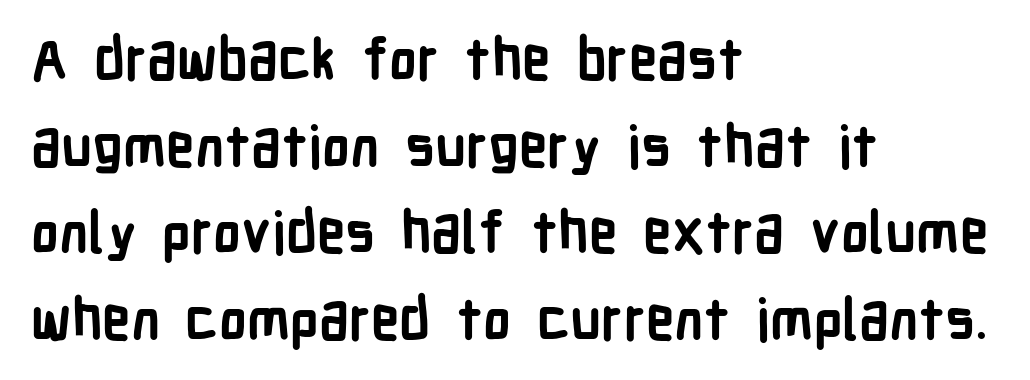
Q: Is the text bold? A: Yes.
Q: Is the text italic (slanted)? A: No, it is upright.
Q: Is the typeface a serif or a sans-serif typeface? A: Sans-serif.
Q: Is the text underlined? A: No.
Q: How is the paragraph aligned? A: Left-aligned.
Q: Is the spacing between letters normal or unusually wide? A: Normal.
Q: Is the spacing between lines tight, normal or loose? A: Normal.
Q: Width (condensed, normal, or wide)? A: Condensed.
Q: Stroke contrast? A: Low.
Q: x-height? A: Medium.
Q: Monospaced? A: No.
